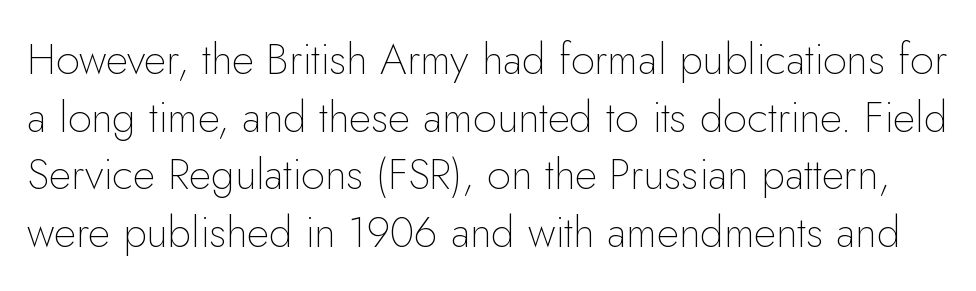
The string is rendered with underlining switched off. The letters stand straight up with perfectly vertical stems. Honestly, the letter spacing is just normal — you wouldn't notice it. Note the varied advance widths — an 'i' is clearly narrower than an 'm'.
